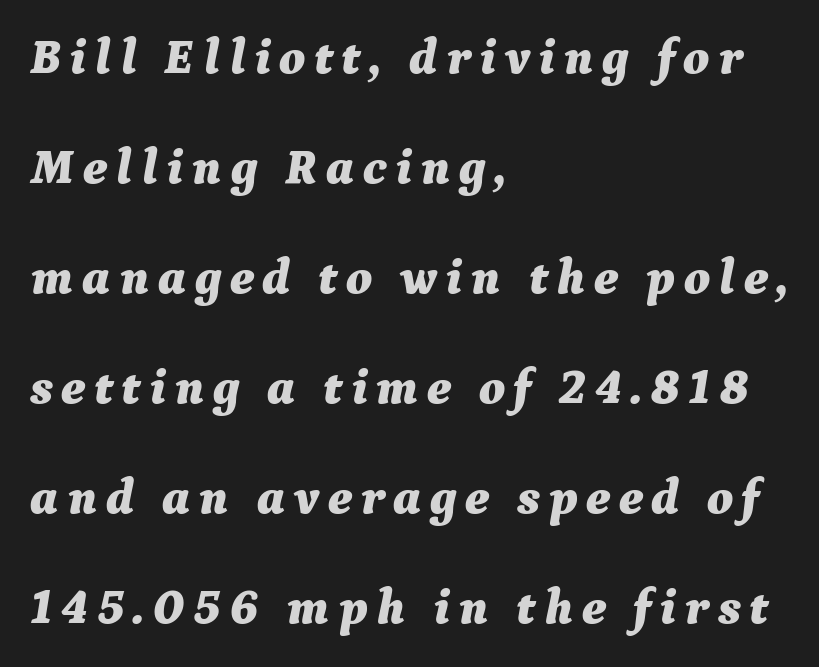
The image shows 50 px bold type, italic (leaning right); set left-aligned, loose line spacing (2.2x), not underlined; medium stroke contrast and a medium x-height.
